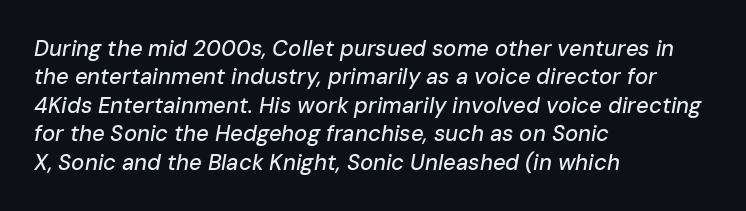
Q: Is the text italic (slanted)? A: Yes, it leans right by about 10 degrees.
Q: Is the text underlined? A: No.
Q: How is the paragraph aligned? A: Left-aligned.
Q: Is the spacing between letters normal or unusually wide? A: Normal.
Q: Is the spacing between lines tight, normal or loose? A: Normal.
